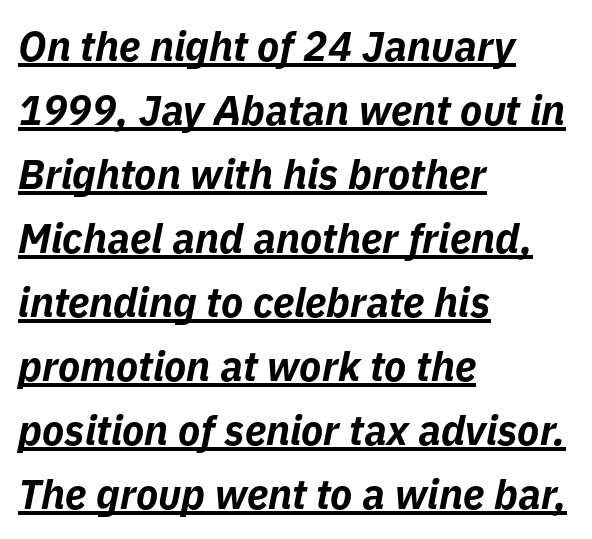
If you drew a ruler down the left edge, every line would touch it. Style check: oblique. Weight check: bold — yes, fully. Is this a fixed-width face? No — the glyphs have proportional, varying widths.
